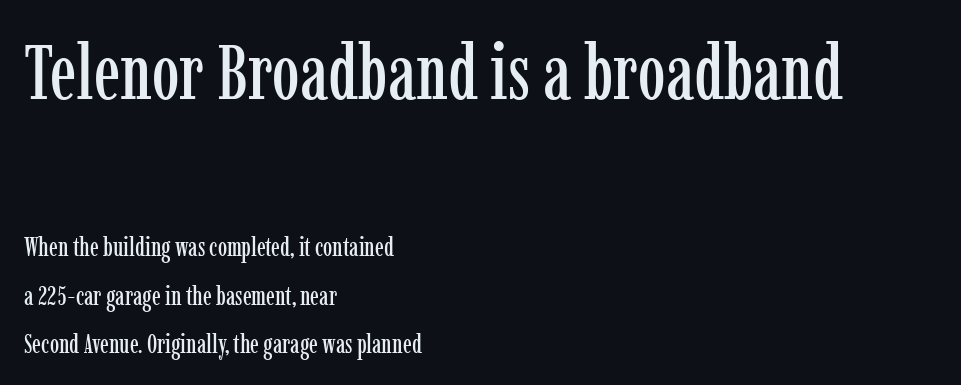
Q: Is the text italic (slanted)? A: No, it is upright.
Q: Is the typeface a serif or a sans-serif typeface? A: Serif.
Q: Is the text underlined? A: No.
Q: How is the paragraph aligned? A: Left-aligned.
Q: Is the spacing between letters normal or unusually wide? A: Normal.
Q: Which block of text is set in a larger size, the first (top) or the second (bottom)? A: The first (top) one.
Q: Width (condensed, normal, or wide)? A: Condensed.
Q: Stroke contrast? A: Low.
Q: x-height? A: Medium.
Q: Monospaced? A: No.
